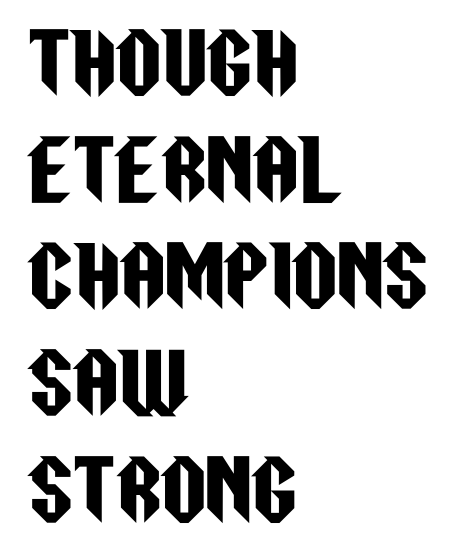
Think of a printed novel: that variable character pitch is what you see here. The letterforms sit shoulder to shoulder at normal distance. No feet cap the strokes, marking this as sans-serif type. Every stem runs plumb, perpendicular to the baseline.
